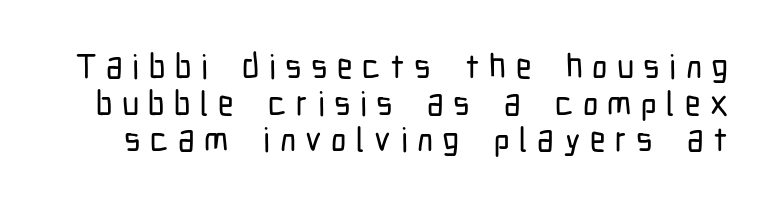
The gap between lines stays unmarked. In terms of leading, this rendering errs on the cramped side. Character widths vary here, with narrow letters taking less room than wide ones. When letters stand straight like this, we call the style roman or upright. Here the glyphs are tracked loosely, breaking word shapes into spaced letters. Classification — sans serif.
